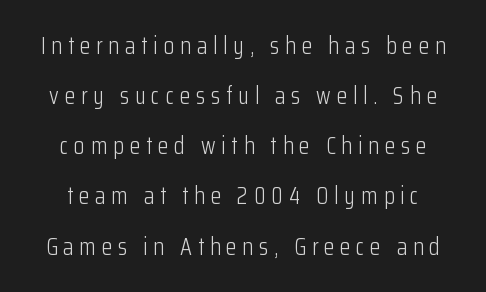
The face used here is rendered with a markedly widened letterfit. The passage shown is not underscored anywhere. A typesetter would mark this as roman, not italic. Does the leading feel generous? Absolutely, it's lavish. The cut favours lightness, reaching ordinary text weight at its darkest.
